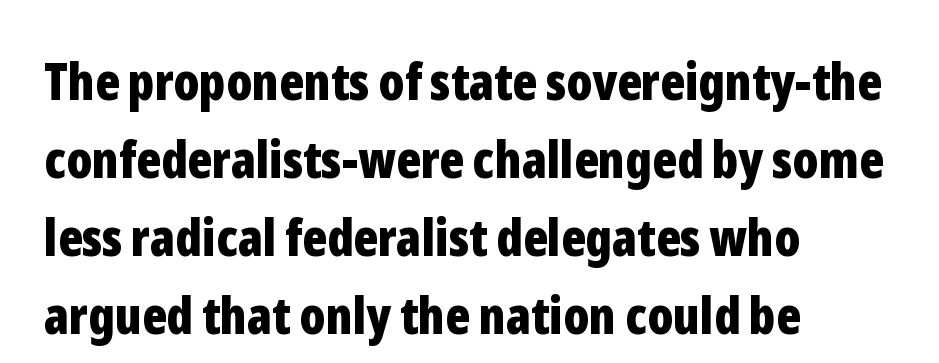
Notice how thick the strokes are: this is what a full bold looks like. Just letters on the line, the space beneath them empty. I'd call this a sans setting — the letters go barefoot. In terms of posture, this sample is upright. The face used here is proportionally spaced, like ordinary book or web type.
